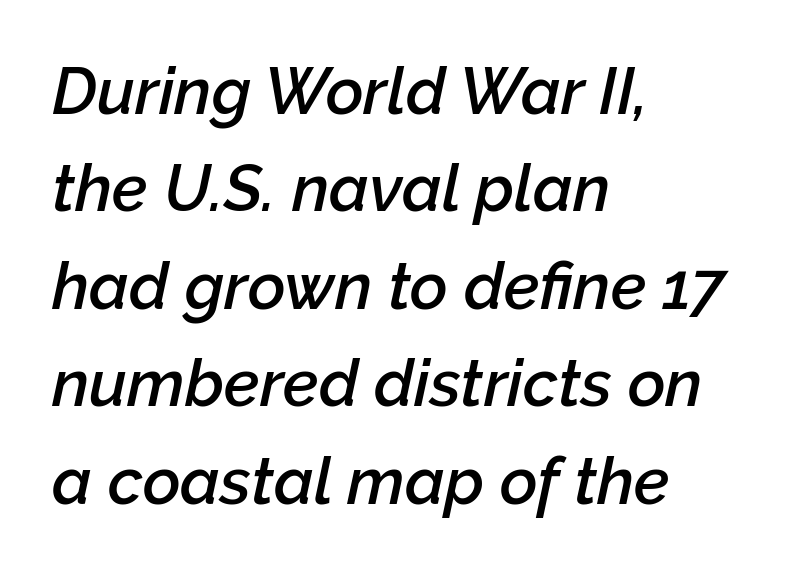
Q: Is the text bold? A: Semi-bold.
Q: Is the text italic (slanted)? A: Yes, it leans right by about 12 degrees.
Q: Is the text underlined? A: No.
Q: How is the paragraph aligned? A: Left-aligned.
Q: Is the spacing between letters normal or unusually wide? A: Normal.
Q: Is the spacing between lines tight, normal or loose? A: Normal.
Q: Width (condensed, normal, or wide)? A: Normal.
Q: Stroke contrast? A: Low.
Q: x-height? A: Medium.
Q: Monospaced? A: No.
